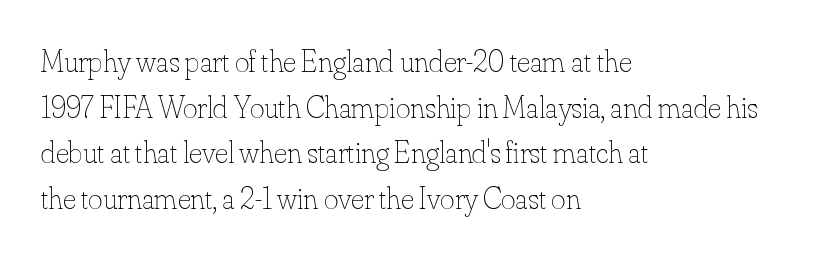
The image shows 31 px thin type, upright; set left-aligned, normal line spacing (1.47x), normal letter spacing, not underlined; low stroke contrast and a small x-height.
